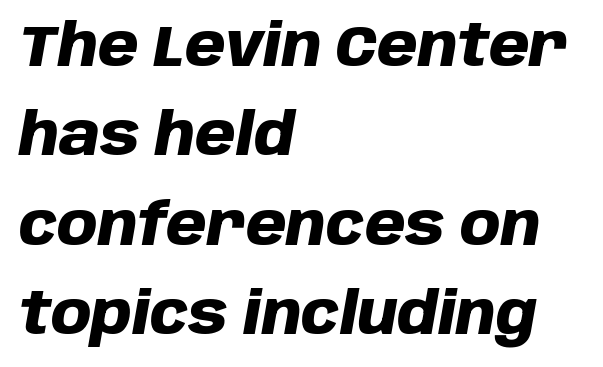
Q: Is the text bold? A: Yes.
Q: Is the text italic (slanted)? A: Yes, it leans right by about 10 degrees.
Q: Is the text underlined? A: No.
Q: How is the paragraph aligned? A: Left-aligned.
Q: Is the spacing between letters normal or unusually wide? A: Normal.
Q: Is the spacing between lines tight, normal or loose? A: Normal.
Q: Width (condensed, normal, or wide)? A: Normal.
Q: Stroke contrast? A: Low.
Q: x-height? A: Large.
Q: Monospaced? A: No.
